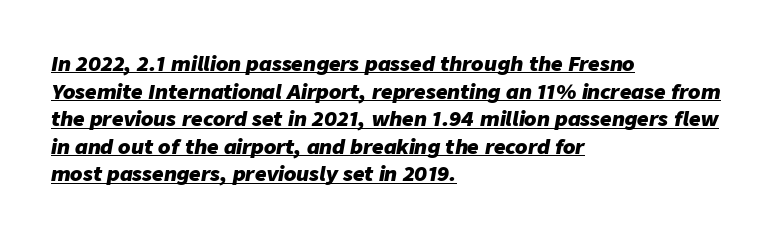
Does the leading feel generous? No, just average. The horizontal fit of the characters is conventional and even. Heft: maximum for text — a bold. Left-aligned paragraph, ragged on the right.
